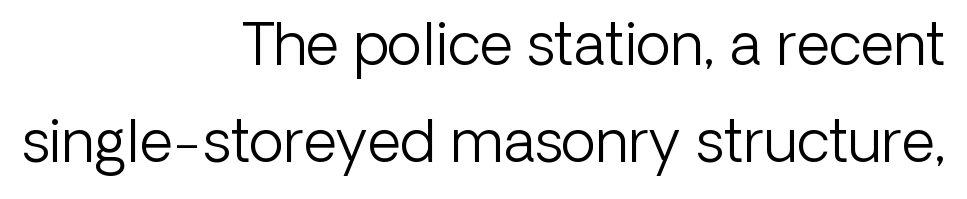
Q: Is the text bold? A: No.
Q: Is the text italic (slanted)? A: No, it is upright.
Q: Is the typeface a serif or a sans-serif typeface? A: Sans-serif.
Q: Is the text underlined? A: No.
Q: How is the paragraph aligned? A: Right-aligned.
Q: Is the spacing between letters normal or unusually wide? A: Normal.
Q: Is the spacing between lines tight, normal or loose? A: Normal.
Q: Width (condensed, normal, or wide)? A: Normal.
Q: Stroke contrast? A: Low.
Q: x-height? A: Medium.
Q: Monospaced? A: No.
